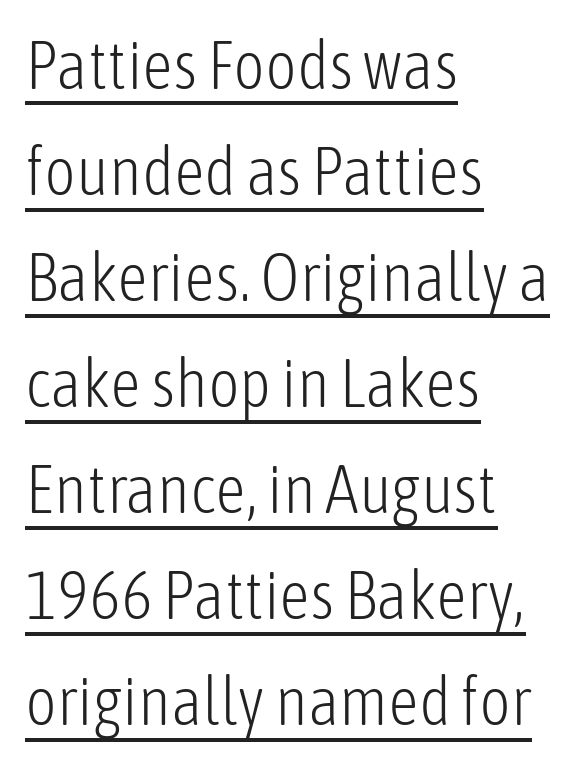
The image shows 68 px light, condensed sans-serif type, upright; set left-aligned, normal line spacing (1.56x), normal letter spacing, underlined; low stroke contrast and a medium x-height.
